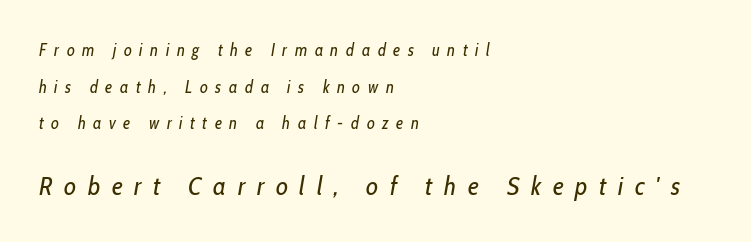
In terms of posture, this sample is oblique. The lines are spread far apart with generous leading. Tracking value appears strongly positive — letters spread wide. No chunkiness to these letters — they're not bold. A student would call this left alignment; a typographer would say flush left, rag right. Decoration check: the copy has no underline.
